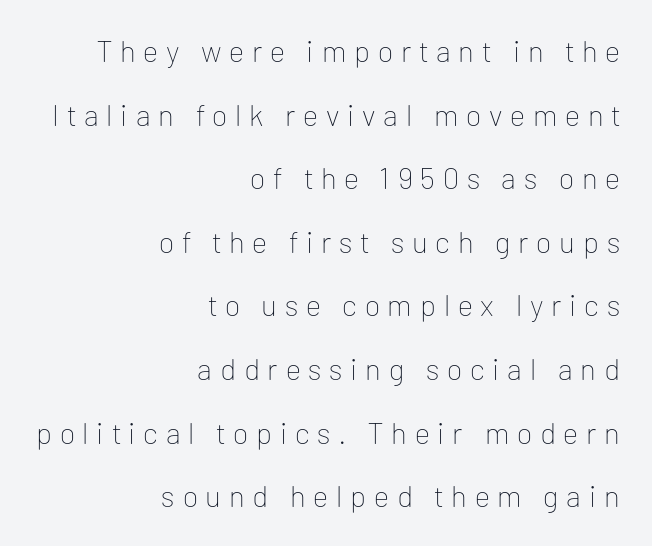
The image shows 30 px thin sans-serif type, upright; set right-aligned, loose line spacing (2.12x), unusually wide letter spacing (+0.26 em), not underlined; low stroke contrast and a medium x-height.
